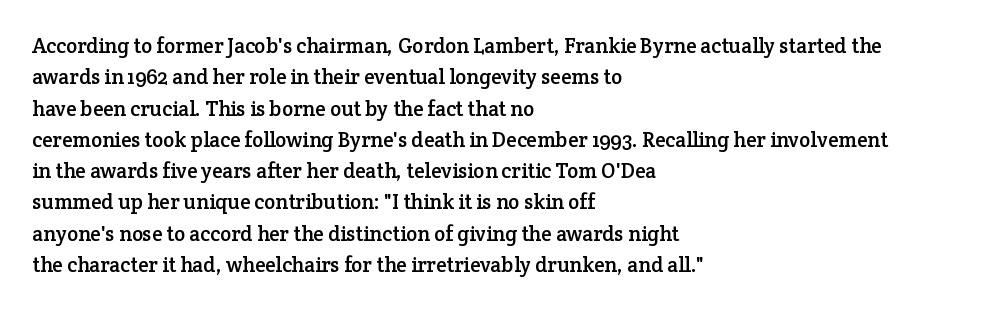
The compositor pushed each line to the left boundary. The designer left line spacing at the default. The rendering keeps characters at their native spacing. No italicization has been applied; the sample stays upright. Clear beneath every line of the passage.
